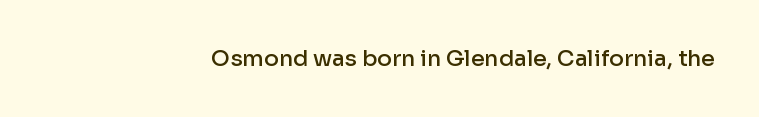
Q: Is the text bold? A: Semi-bold.
Q: Is the text italic (slanted)? A: No, it is upright.
Q: Is the text underlined? A: No.
Q: Is the spacing between letters normal or unusually wide? A: Normal.
